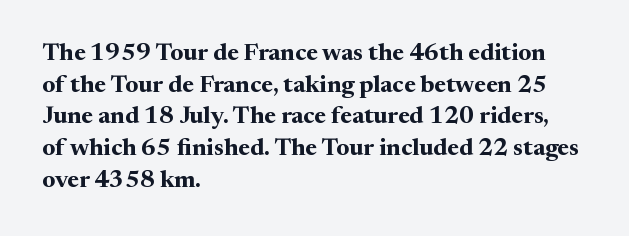
{"italic": "no", "bold": "yes", "underline": "no", "align": "left", "line_spacing": "normal", "line_spacing_ratio": 1.32, "letter_spacing": "normal", "letter_spacing_em": 0.0, "glyph_px": 24}
